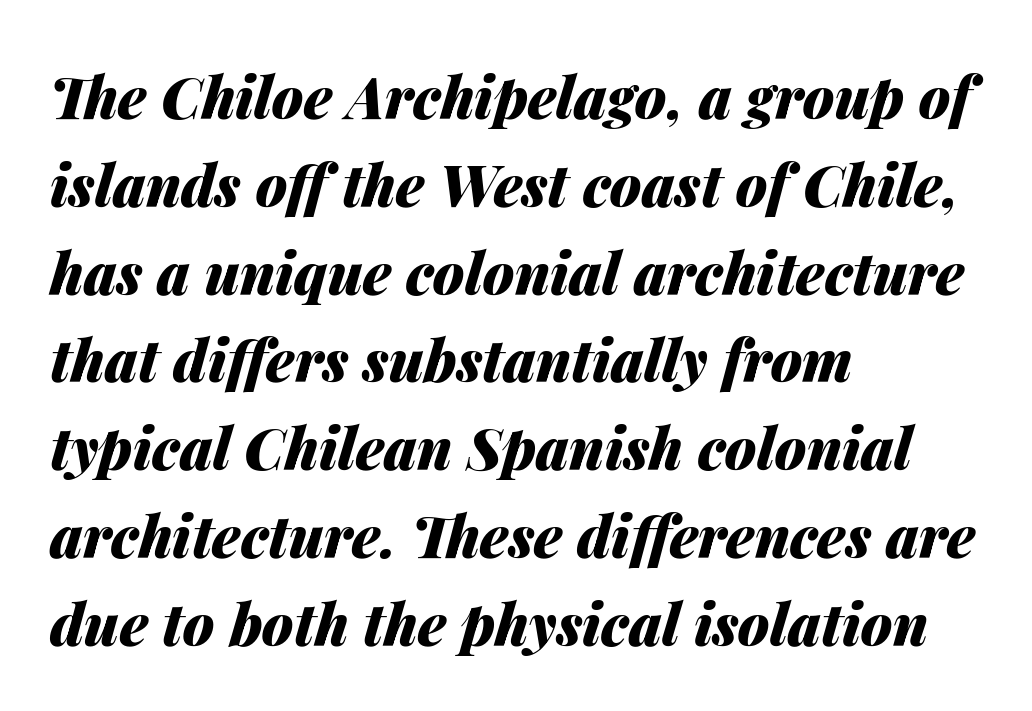
The image shows 57 px heavy type, italic (leaning right); set left-aligned, normal line spacing (1.54x), normal letter spacing, not underlined; medium stroke contrast and a medium x-height.
